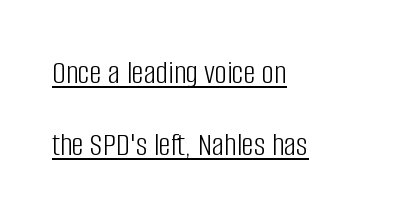
{"serif": "no", "italic": "no", "bold": "no", "weight": "light", "width": "condensed", "stroke_contrast": "low", "x_height": "large", "monospaced": "no", "underline": "yes", "align": "left", "line_spacing": "loose", "line_spacing_ratio": 2.11, "letter_spacing": "normal", "letter_spacing_em": 0.0, "glyph_px": 34}
